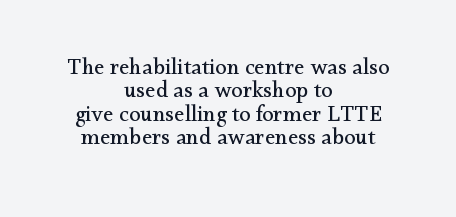
{"italic": "no", "bold": "no", "underline": "no", "align": "center", "line_spacing": "tight", "line_spacing_ratio": 1.02, "letter_spacing": "normal", "letter_spacing_em": 0.0, "glyph_px": 23}
